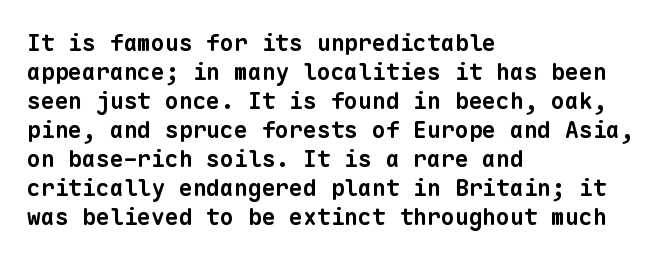
Q: Is the text bold? A: Yes.
Q: Is the text underlined? A: No.
Q: How is the paragraph aligned? A: Left-aligned.
Q: Is the spacing between letters normal or unusually wide? A: Normal.
Q: Is the spacing between lines tight, normal or loose? A: Normal.
